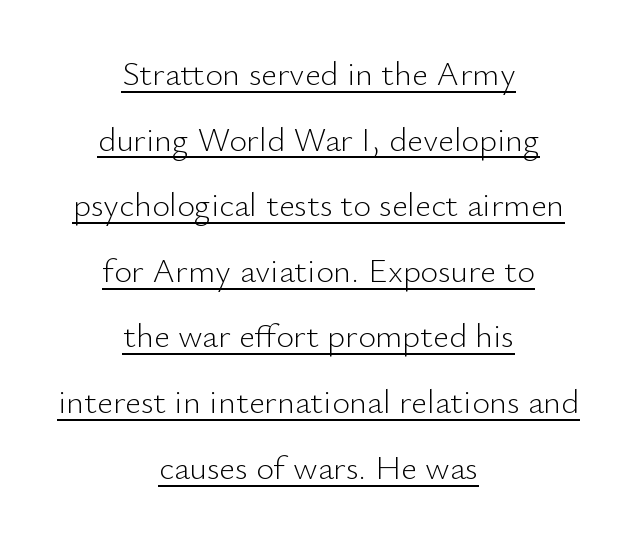
Q: Is the text bold? A: No.
Q: Is the text italic (slanted)? A: No, it is upright.
Q: Is the typeface a serif or a sans-serif typeface? A: Sans-serif.
Q: Is the text underlined? A: Yes.
Q: How is the paragraph aligned? A: Centered.
Q: Is the spacing between letters normal or unusually wide? A: Normal.
Q: Is the spacing between lines tight, normal or loose? A: Loose.
Q: Width (condensed, normal, or wide)? A: Normal.
Q: Stroke contrast? A: Low.
Q: x-height? A: Small.
Q: Monospaced? A: No.
